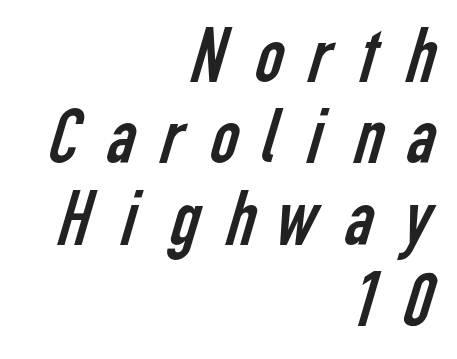
Q: Is the text bold? A: No.
Q: Is the typeface a serif or a sans-serif typeface? A: Sans-serif.
Q: Is the text underlined? A: No.
Q: How is the paragraph aligned? A: Right-aligned.
Q: Is the spacing between letters normal or unusually wide? A: Unusually wide.
Q: Is the spacing between lines tight, normal or loose? A: Tight.
Q: Width (condensed, normal, or wide)? A: Condensed.
Q: Stroke contrast? A: Low.
Q: x-height? A: Medium.
Q: Monospaced? A: No.
